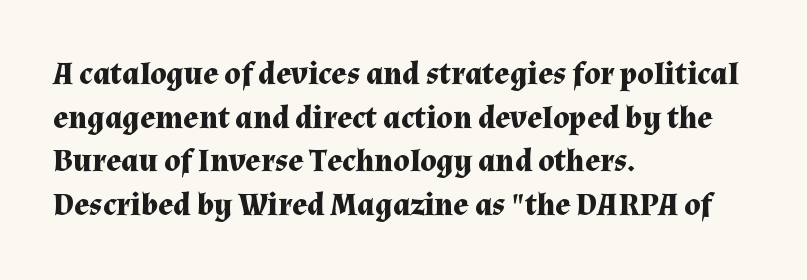
Q: Is the text bold? A: Yes.
Q: Is the text italic (slanted)? A: No, it is upright.
Q: Is the typeface a serif or a sans-serif typeface? A: Serif.
Q: Is the text underlined? A: No.
Q: How is the paragraph aligned? A: Left-aligned.
Q: Is the spacing between letters normal or unusually wide? A: Normal.
Q: Is the spacing between lines tight, normal or loose? A: Normal.
Q: Width (condensed, normal, or wide)? A: Normal.
Q: Stroke contrast? A: Medium.
Q: x-height? A: Medium.
Q: Monospaced? A: No.
